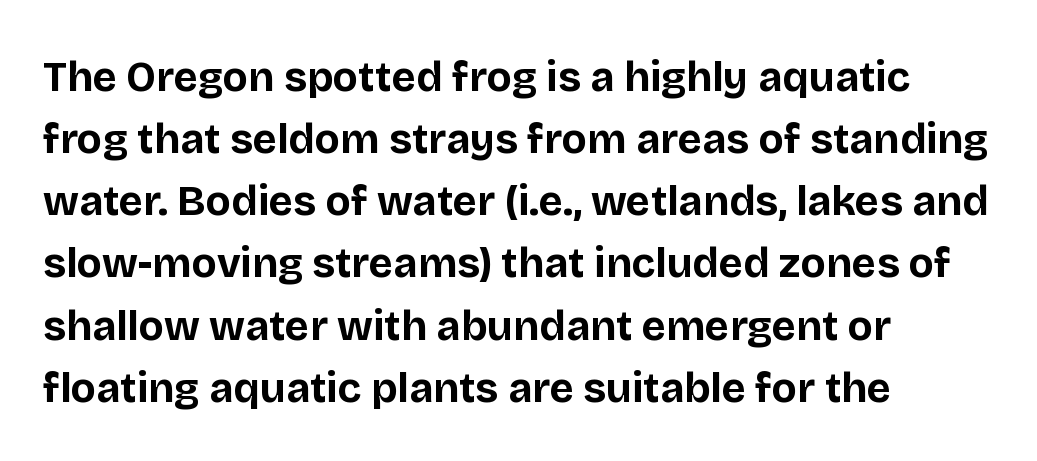
Q: Is the text bold? A: Yes.
Q: Is the text italic (slanted)? A: No, it is upright.
Q: Is the typeface a serif or a sans-serif typeface? A: Sans-serif.
Q: Is the text underlined? A: No.
Q: How is the paragraph aligned? A: Left-aligned.
Q: Is the spacing between letters normal or unusually wide? A: Normal.
Q: Is the spacing between lines tight, normal or loose? A: Normal.
Q: Width (condensed, normal, or wide)? A: Normal.
Q: Stroke contrast? A: Low.
Q: x-height? A: Large.
Q: Monospaced? A: No.
